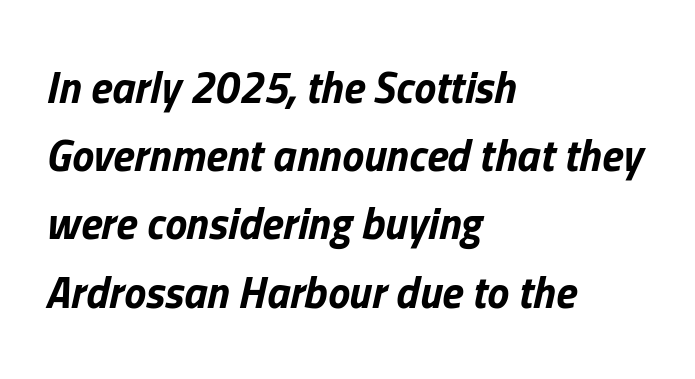
{"italic": "yes", "lean": "right", "slant_degrees": 13, "bold": "yes", "weight": "bold", "width": "normal", "stroke_contrast": "low", "x_height": "medium", "monospaced": "no", "underline": "no", "align": "left", "line_spacing": "normal", "line_spacing_ratio": 1.55, "letter_spacing": "normal", "letter_spacing_em": 0.0, "glyph_px": 44}
